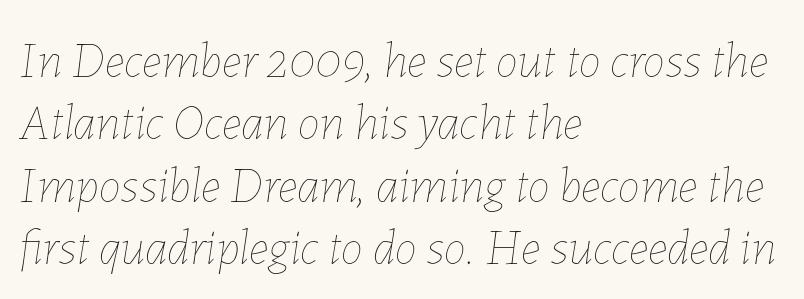
Q: Is the text bold? A: No.
Q: Is the text italic (slanted)? A: Yes, it leans right by about 7 degrees.
Q: Is the text underlined? A: No.
Q: How is the paragraph aligned? A: Left-aligned.
Q: Is the spacing between letters normal or unusually wide? A: Normal.
Q: Is the spacing between lines tight, normal or loose? A: Normal.
Q: Width (condensed, normal, or wide)? A: Normal.
Q: Stroke contrast? A: Low.
Q: x-height? A: Medium.
Q: Monospaced? A: No.
